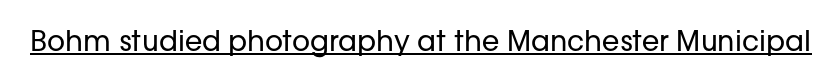
The image shows 28 px regular-weight sans-serif type, upright; set normal letter spacing, underlined; low stroke contrast and a medium x-height.
